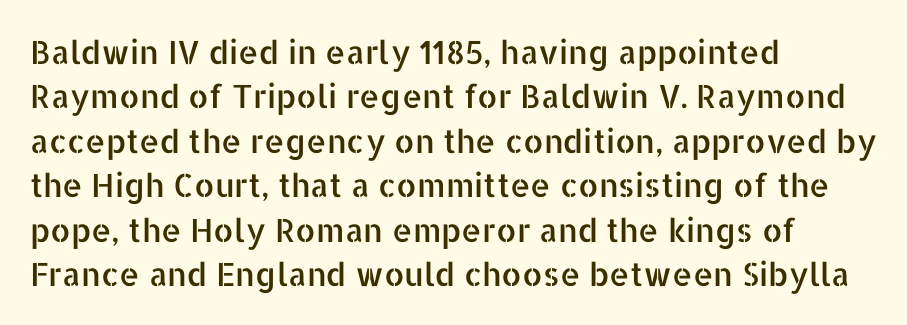
{"serif": "no", "italic": "no", "width": "normal", "stroke_contrast": "low", "x_height": "medium", "monospaced": "no", "underline": "no", "align": "left", "line_spacing": "normal", "line_spacing_ratio": 1.39, "letter_spacing": "normal", "letter_spacing_em": 0.0, "glyph_px": 32}
